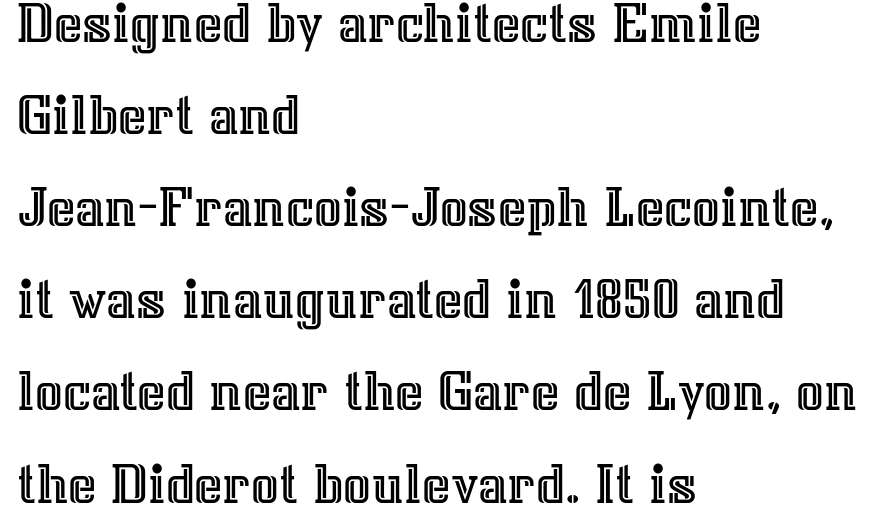
{"italic": "no", "width": "normal", "x_height": "medium", "monospaced": "no", "underline": "no", "align": "left", "line_spacing": "normal", "line_spacing_ratio": 1.51, "letter_spacing": "normal", "letter_spacing_em": 0.0, "glyph_px": 61}
